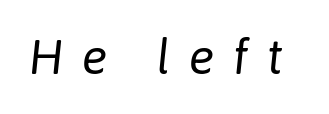
The typesetting does not lean heavy: it is not bold. Honestly, there is no underline to notice here at all. Varying glyph widths throughout — classic text-font behaviour. The letters are slanted; this is an italic face. Look at the tracking — it's clearly loosened, letters drifting apart.
